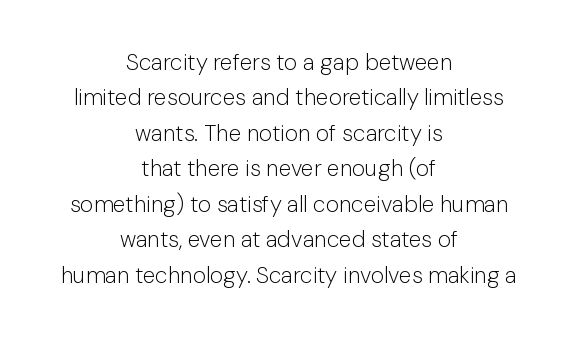
{"italic": "no", "bold": "no", "underline": "no", "align": "center", "line_spacing": "normal", "line_spacing_ratio": 1.54, "letter_spacing": "normal", "letter_spacing_em": 0.0, "glyph_px": 23}
